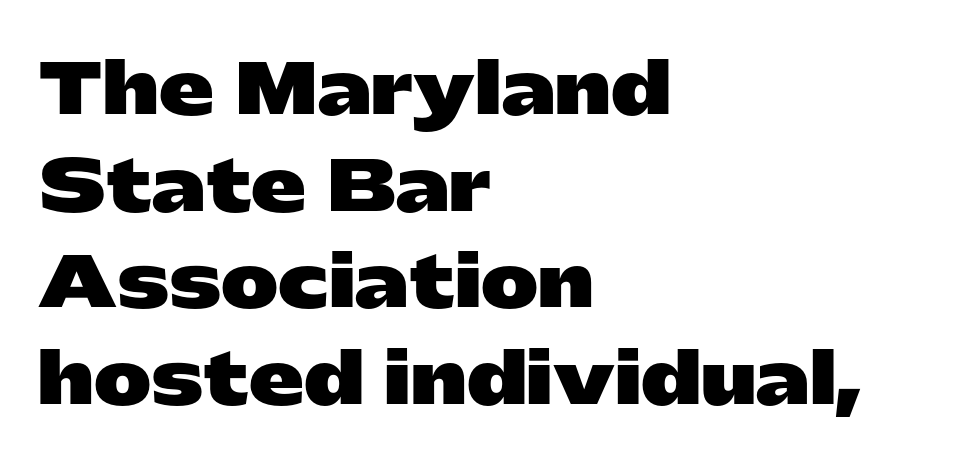
{"serif": "no", "italic": "no", "bold": "yes", "weight": "heavy", "width": "wide", "stroke_contrast": "low", "x_height": "medium", "monospaced": "no", "underline": "no", "align": "left", "line_spacing": "normal", "line_spacing_ratio": 1.4, "letter_spacing": "normal", "letter_spacing_em": 0.0, "glyph_px": 69}
